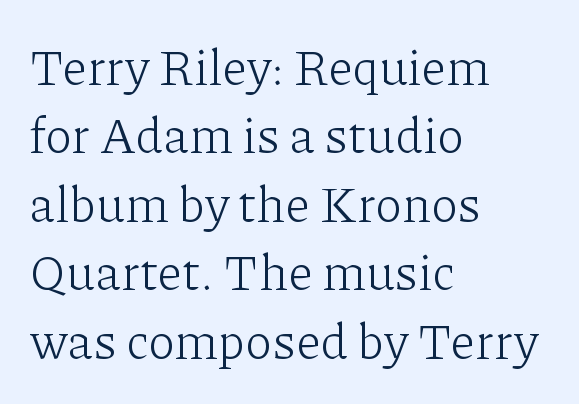
{"serif": "yes", "italic": "no", "bold": "no", "weight": "light", "width": "normal", "stroke_contrast": "low", "x_height": "medium", "monospaced": "no", "underline": "no", "align": "left", "line_spacing": "normal", "line_spacing_ratio": 1.37, "letter_spacing": "normal", "letter_spacing_em": 0.0, "glyph_px": 50}
